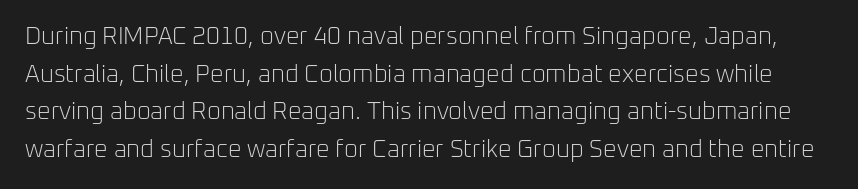
The image shows 24 px text type, upright; set normal line spacing (1.57x), normal letter spacing, not underlined.
